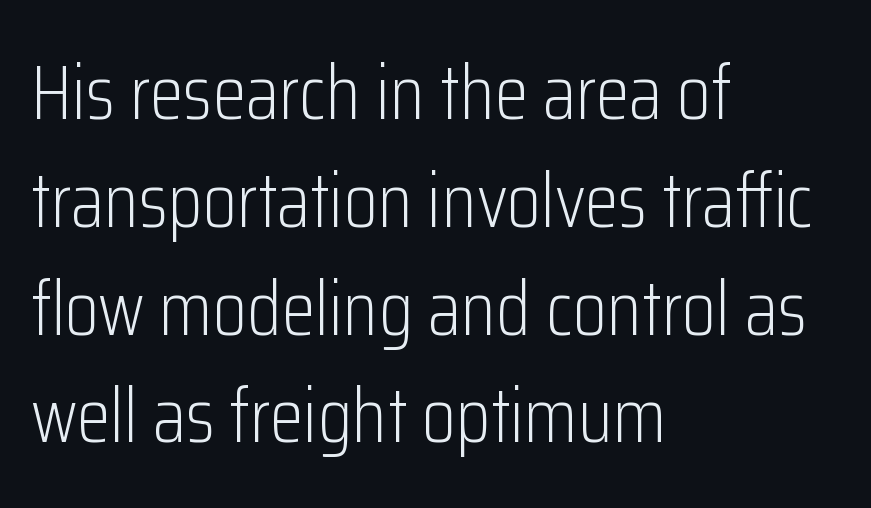
Q: Is the text bold? A: No.
Q: Is the text italic (slanted)? A: No, it is upright.
Q: Is the typeface a serif or a sans-serif typeface? A: Sans-serif.
Q: Is the text underlined? A: No.
Q: How is the paragraph aligned? A: Left-aligned.
Q: Is the spacing between letters normal or unusually wide? A: Normal.
Q: Is the spacing between lines tight, normal or loose? A: Normal.
Q: Width (condensed, normal, or wide)? A: Condensed.
Q: Stroke contrast? A: Low.
Q: x-height? A: Medium.
Q: Monospaced? A: No.
